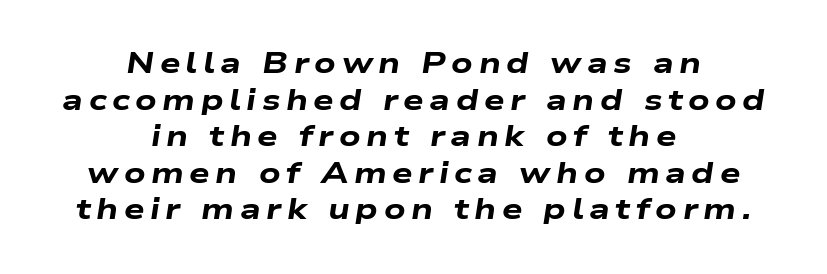
The image shows 29 px heavy, wide type, italic (leaning right); set centered, normal line spacing (1.26x), not underlined; low stroke contrast and a medium x-height.
